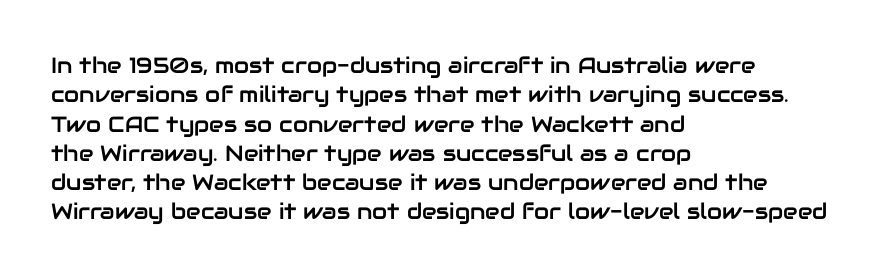
{"italic": "no", "underline": "no", "align": "left", "line_spacing": "normal", "line_spacing_ratio": 1.33, "letter_spacing": "normal", "letter_spacing_em": 0.0, "glyph_px": 22}
